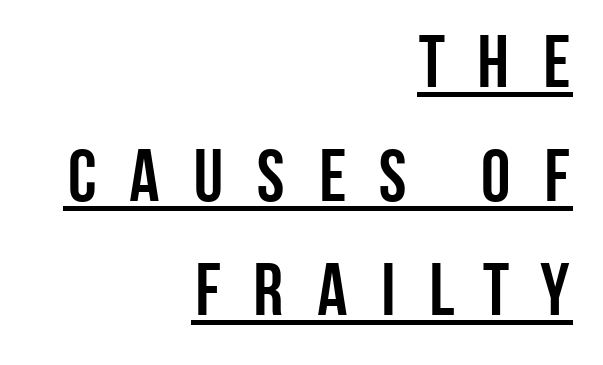
The image shows 74 px semibold, condensed sans-serif type, upright; set right-aligned, normal line spacing (1.54x), unusually wide letter spacing (+0.37 em), underlined; low stroke contrast and a large x-height.
